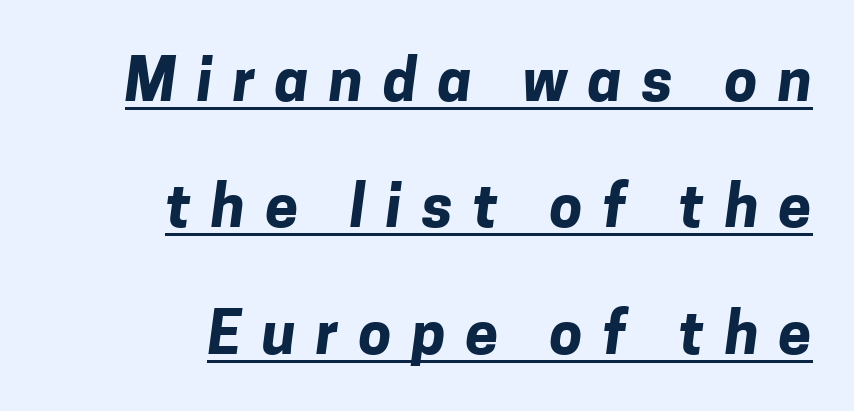
Check where the strokes stop: nothing finishes them off — pure sans. The rendering uses a large line-height, opening up the rows. Like a heading marked for emphasis, these lines bear an underscore. Weight: bold.
